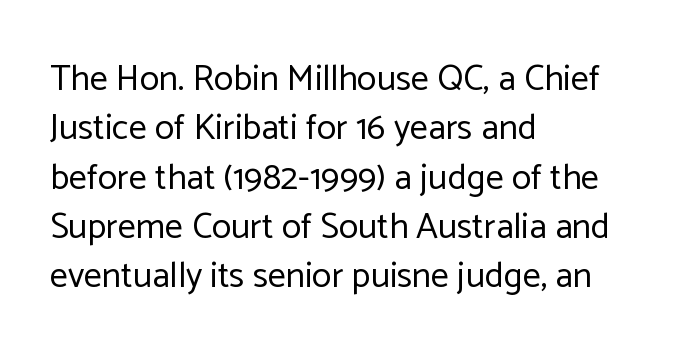
Q: Is the text bold? A: No.
Q: Is the text italic (slanted)? A: No, it is upright.
Q: Is the typeface a serif or a sans-serif typeface? A: Sans-serif.
Q: Is the text underlined? A: No.
Q: How is the paragraph aligned? A: Left-aligned.
Q: Is the spacing between letters normal or unusually wide? A: Normal.
Q: Is the spacing between lines tight, normal or loose? A: Normal.
Q: Width (condensed, normal, or wide)? A: Normal.
Q: Stroke contrast? A: Low.
Q: x-height? A: Medium.
Q: Monospaced? A: No.
